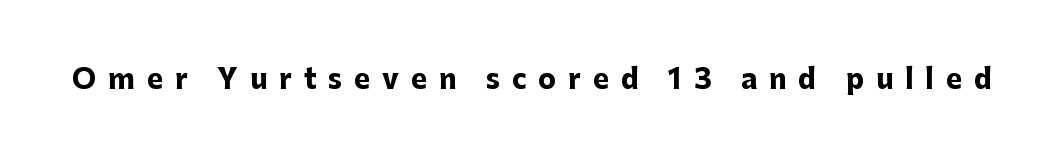
{"italic": "no", "bold": "yes", "underline": "no", "letter_spacing": "wide", "letter_spacing_em": 0.44, "glyph_px": 27}
